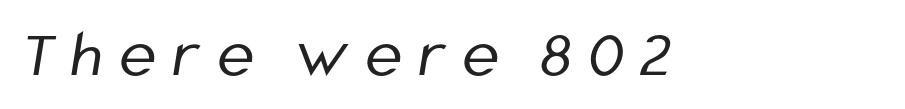
{"serif": "no", "bold": "no", "weight": "regular", "width": "condensed", "stroke_contrast": "low", "x_height": "medium", "monospaced": "no", "underline": "no", "align": "left", "letter_spacing": "wide", "letter_spacing_em": 0.25, "glyph_px": 68}
